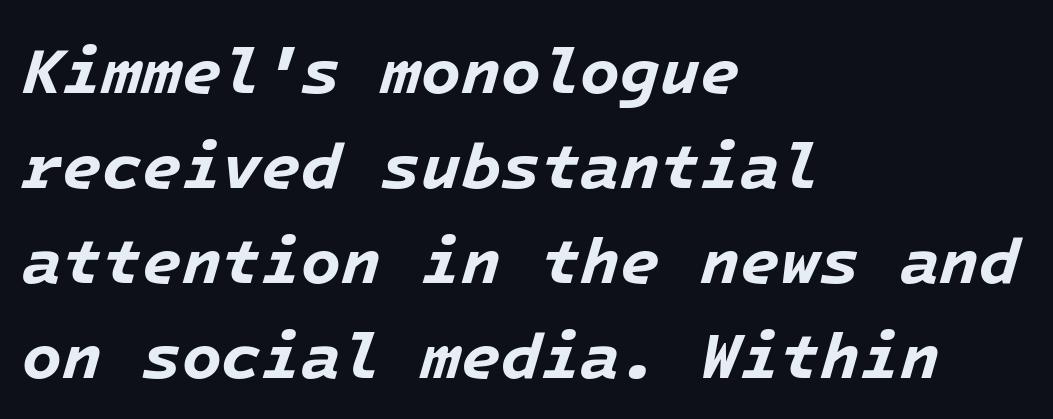
{"italic": "yes", "lean": "right", "slant_degrees": 16, "bold": "yes", "weight": "bold", "width": "normal", "stroke_contrast": "low", "x_height": "medium", "underline": "no", "align": "left", "line_spacing": "normal", "line_spacing_ratio": 1.46, "letter_spacing": "normal", "letter_spacing_em": 0.0, "glyph_px": 65}
